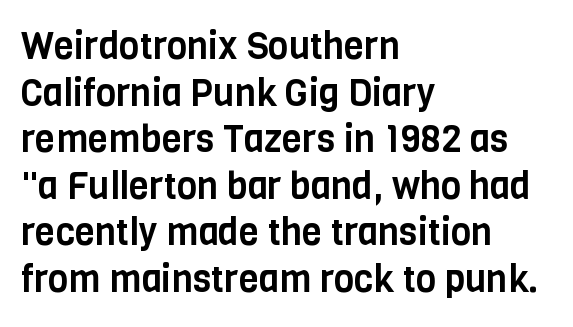
Q: Is the text italic (slanted)? A: No, it is upright.
Q: Is the typeface a serif or a sans-serif typeface? A: Sans-serif.
Q: Is the text underlined? A: No.
Q: How is the paragraph aligned? A: Left-aligned.
Q: Is the spacing between letters normal or unusually wide? A: Normal.
Q: Is the spacing between lines tight, normal or loose? A: Normal.
Q: Width (condensed, normal, or wide)? A: Condensed.
Q: Stroke contrast? A: Low.
Q: x-height? A: Large.
Q: Monospaced? A: No.
